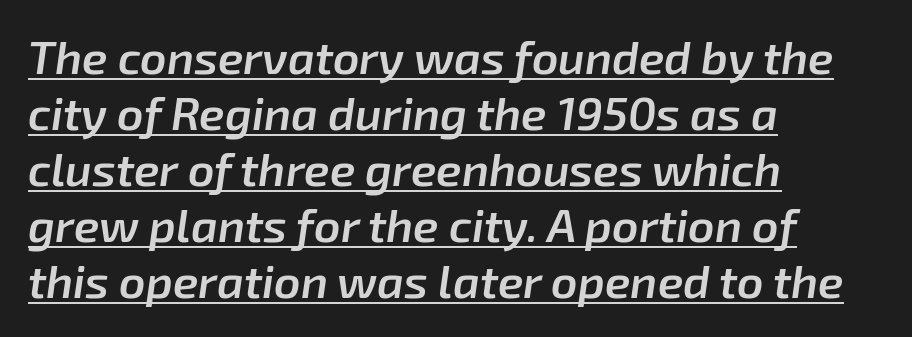
Q: Is the text bold? A: Semi-bold.
Q: Is the text italic (slanted)? A: Yes, it leans right by about 8 degrees.
Q: Is the text underlined? A: Yes.
Q: How is the paragraph aligned? A: Left-aligned.
Q: Is the spacing between letters normal or unusually wide? A: Normal.
Q: Width (condensed, normal, or wide)? A: Normal.
Q: Stroke contrast? A: Low.
Q: x-height? A: Medium.
Q: Monospaced? A: No.
